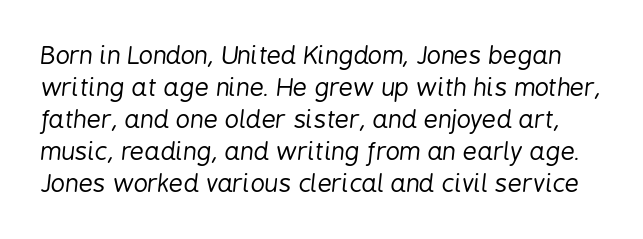
Is the type slanted? Yes — the strokes lean at a clear angle. No extra ink here — the face is not bold. How are the letters spaced? Ordinarily, with no added tracking. Honestly, the row spacing looks completely unremarkable. Beneath every word, the page is bare.
